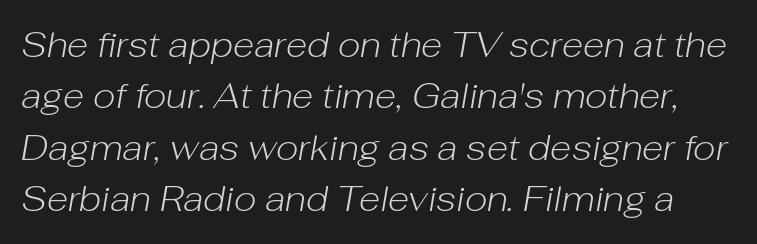
Q: Is the text bold? A: No.
Q: Is the text italic (slanted)? A: Yes, it leans right by about 10 degrees.
Q: Is the text underlined? A: No.
Q: Is the spacing between letters normal or unusually wide? A: Normal.
Q: Is the spacing between lines tight, normal or loose? A: Normal.
Q: Width (condensed, normal, or wide)? A: Normal.
Q: Stroke contrast? A: Low.
Q: x-height? A: Medium.
Q: Monospaced? A: No.
